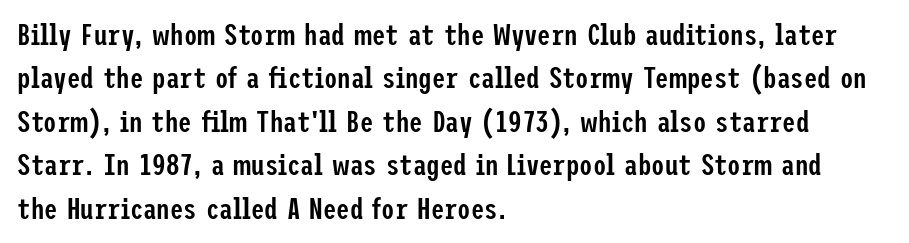
The image shows 30 px semibold, condensed sans-serif type, upright; set left-aligned, normal line spacing (1.45x), normal letter spacing, not underlined; low stroke contrast and a medium x-height.
